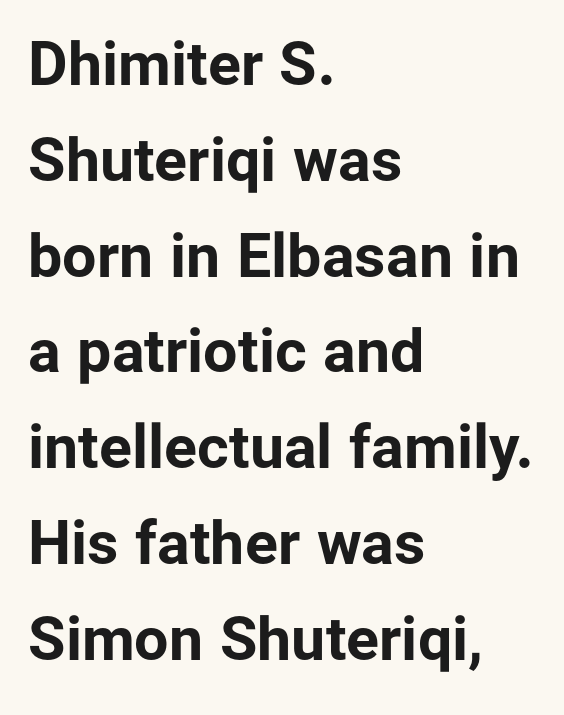
Default kerning and tracking; the words read as compact shapes. Font category for this specimen: sans-serif. Just letters on the line, the space beneath them empty. The passage is arranged the way most books set body copy — flush left. Proportional: the letters do not fall into vertical columns.
